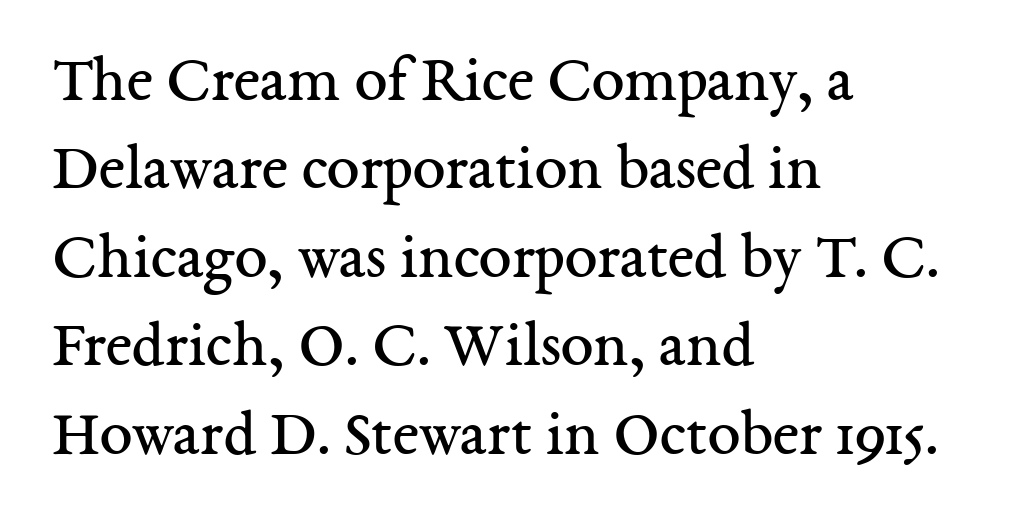
No extra tracking has been applied to these lines. Think of a printed novel: that variable character pitch is what you see here. These lines are composed in type with serifs. This sample uses an upright cut, with every glyph sitting square on the baseline.
